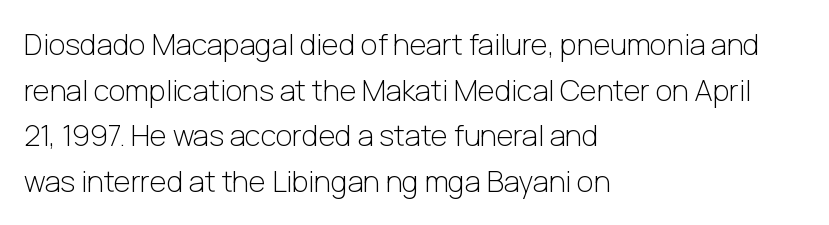
The image shows 29 px light sans-serif type, upright; set left-aligned, normal line spacing (1.57x), normal letter spacing, not underlined; low stroke contrast and a medium x-height.
